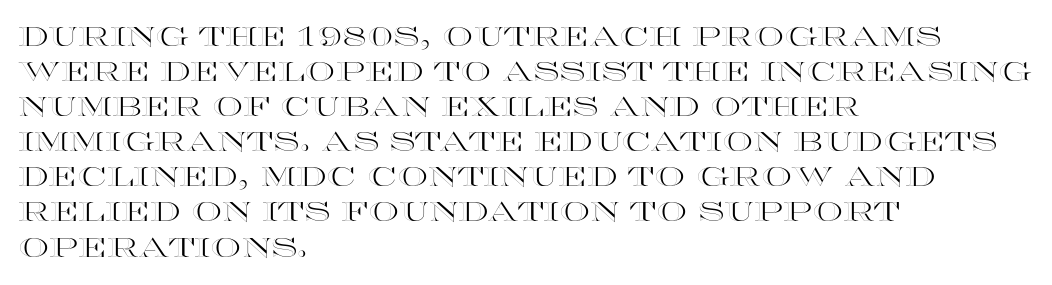
The image shows 27 px text type, upright; set left-aligned, normal line spacing (1.3x), normal letter spacing, not underlined.
